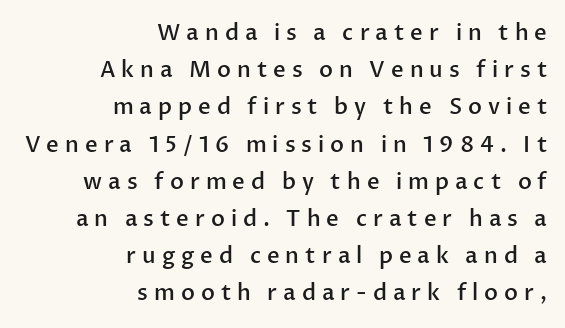
Q: Is the text bold? A: Semi-bold.
Q: Is the text italic (slanted)? A: No, it is upright.
Q: Is the text underlined? A: No.
Q: How is the paragraph aligned? A: Right-aligned.
Q: Is the spacing between letters normal or unusually wide? A: Unusually wide.
Q: Is the spacing between lines tight, normal or loose? A: Normal.
